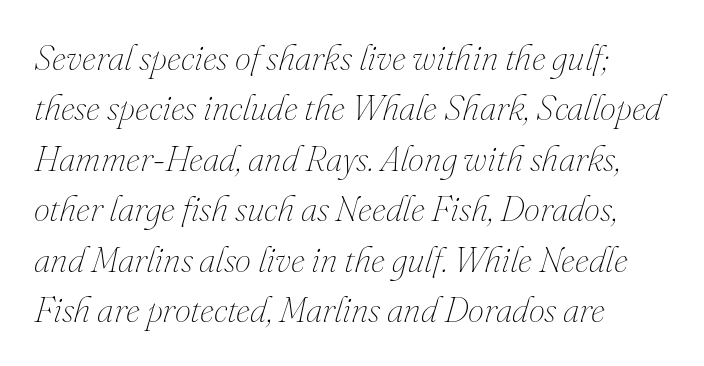
The image shows 36 px thin type, italic (leaning right); set left-aligned, normal line spacing (1.4x), normal letter spacing, not underlined; medium stroke contrast and a small x-height.
